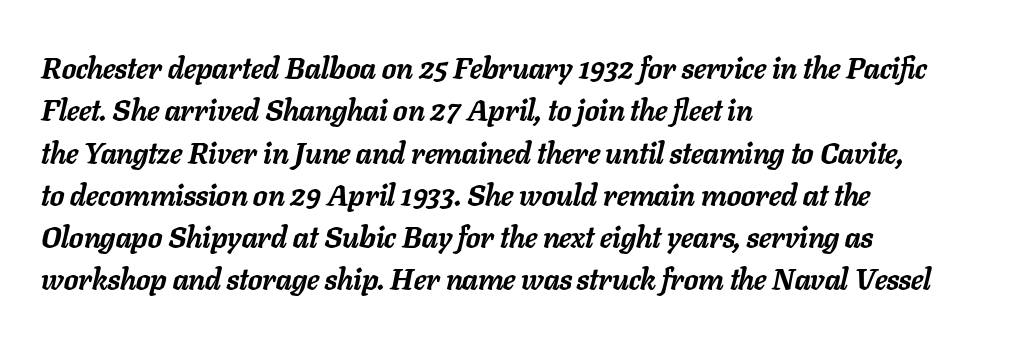
{"italic": "yes", "lean": "right", "slant_degrees": 11, "bold": "yes", "weight": "semibold", "width": "normal", "stroke_contrast": "low", "x_height": "medium", "monospaced": "no", "underline": "no", "align": "left", "line_spacing": "normal", "line_spacing_ratio": 1.41, "letter_spacing": "normal", "letter_spacing_em": 0.0, "glyph_px": 30}
